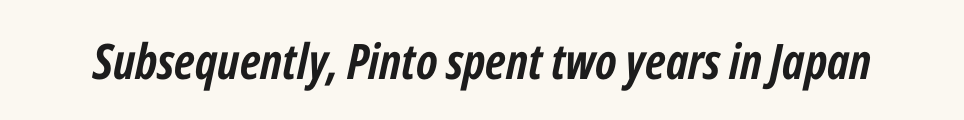
The image shows 49 px semibold, condensed type, italic (leaning right); set normal letter spacing, not underlined; low stroke contrast and a medium x-height.
